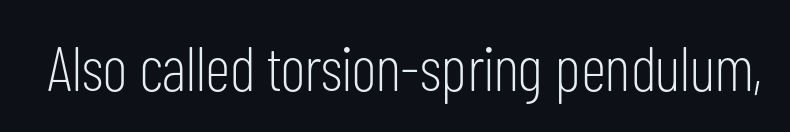
The image shows 63 px light, condensed sans-serif type, upright; set normal letter spacing, not underlined; low stroke contrast and a medium x-height.
